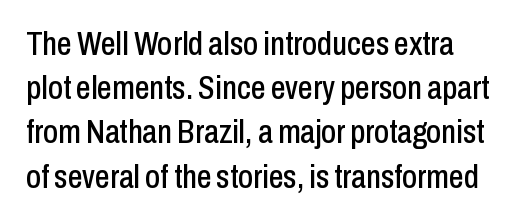
Characters follow at the spacing the type designer built in. The vertical gap from one line to the next is medium. No italicization has been applied; the sample stays upright. Underline: absent. Are there feet on the stems? There aren't — it's a sans. Varying glyph widths throughout — classic text-font behaviour.
